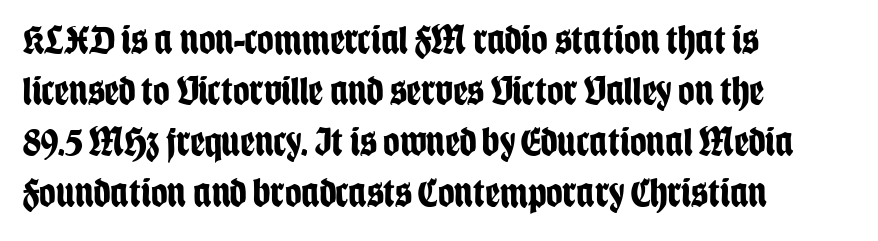
Check where the strokes stop: nothing finishes them off — pure sans. The lettering stays uniformly vertical, giving the passage a roman look. These lines are rendered in a variable-pitch font. These lines stack with their left ends in a neat column. This sample uses plain, unmodified letter spacing.
